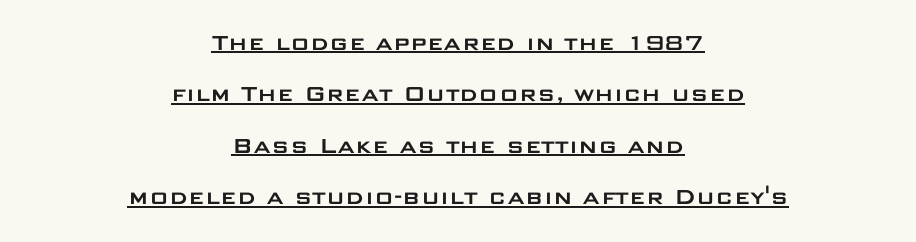
{"italic": "no", "underline": "yes", "align": "center", "line_spacing": "loose", "line_spacing_ratio": 1.98, "letter_spacing": "normal", "letter_spacing_em": 0.0, "glyph_px": 26}
